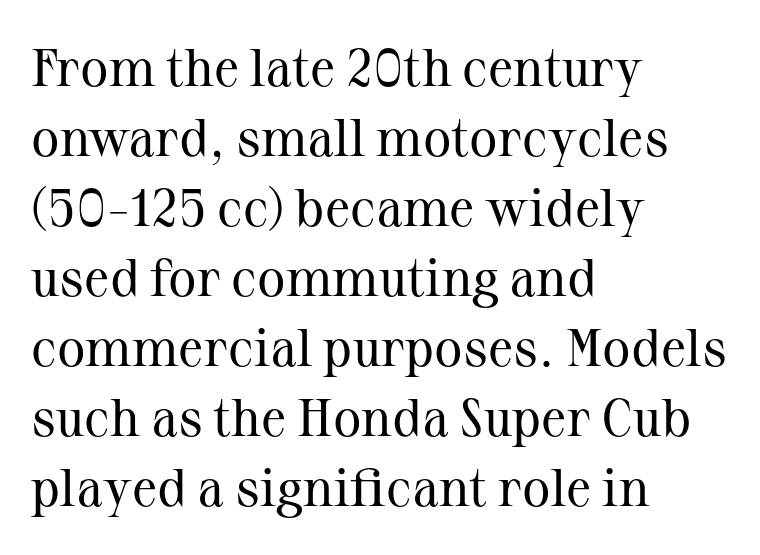
Q: Is the text bold? A: No.
Q: Is the text italic (slanted)? A: No, it is upright.
Q: Is the typeface a serif or a sans-serif typeface? A: Serif.
Q: Is the text underlined? A: No.
Q: How is the paragraph aligned? A: Left-aligned.
Q: Is the spacing between letters normal or unusually wide? A: Normal.
Q: Is the spacing between lines tight, normal or loose? A: Normal.
Q: Width (condensed, normal, or wide)? A: Normal.
Q: Stroke contrast? A: Medium.
Q: x-height? A: Medium.
Q: Monospaced? A: No.
